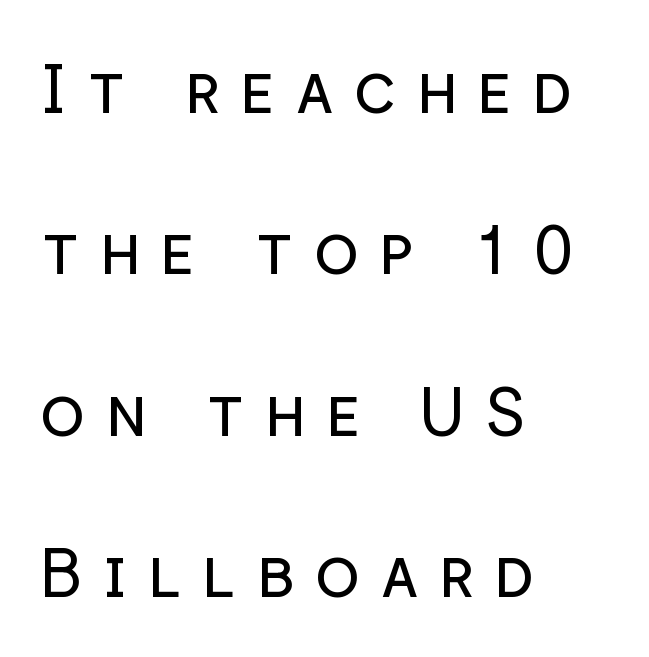
The image shows 67 px regular-weight sans-serif type, upright; set left-aligned, loose line spacing (2.41x), unusually wide letter spacing (+0.3 em), not underlined; low stroke contrast and a medium x-height.
